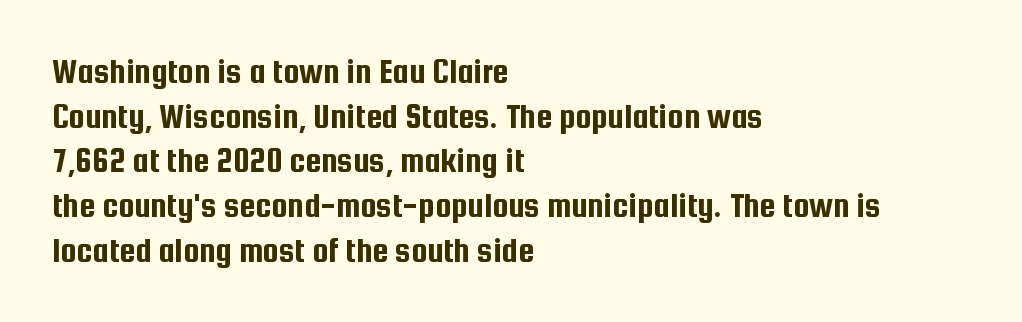
The letterforms sit shoulder to shoulder at normal distance. The lines in this sample share a left origin and differ only in where they stop. Examine the stroke ends and you'll find no serifs. The passage shown is typed in a proportional face where columns would drift. The area under the type is left untouched.
